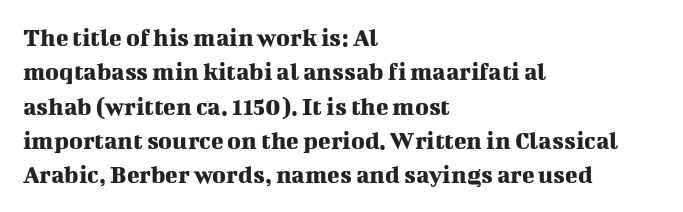
The image shows 26 px text type, upright; set left-aligned, normal line spacing (1.32x), normal letter spacing, not underlined.
